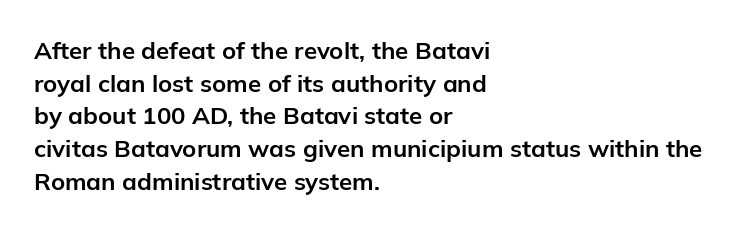
{"italic": "no", "bold": "yes", "underline": "no", "align": "left", "line_spacing": "normal", "line_spacing_ratio": 1.36, "letter_spacing": "normal", "letter_spacing_em": 0.0, "glyph_px": 24}
